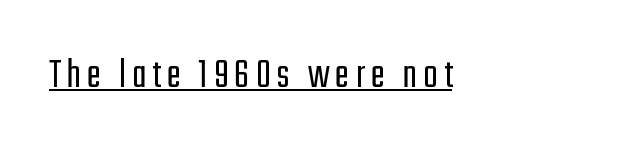
Underline: present. The letters advance in unequal steps, a hallmark of proportional type. Ascenders rise straight up at ninety degrees. Weight: in the light-to-regular range.
